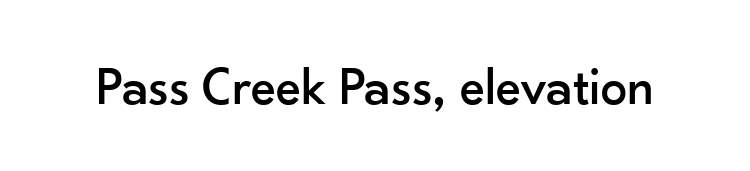
The image shows 53 px sans-serif type, upright; set normal letter spacing, not underlined; low stroke contrast and a small x-height.
